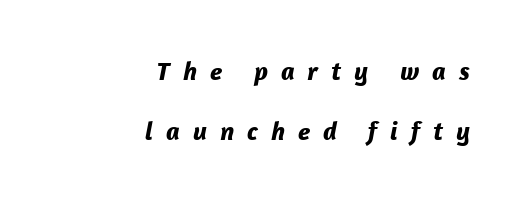
{"italic": "yes", "lean": "right", "slant_degrees": 12, "bold": "yes", "underline": "no", "align": "right", "line_spacing": "loose", "line_spacing_ratio": 2.3, "letter_spacing": "wide", "letter_spacing_em": 0.5, "glyph_px": 26}
